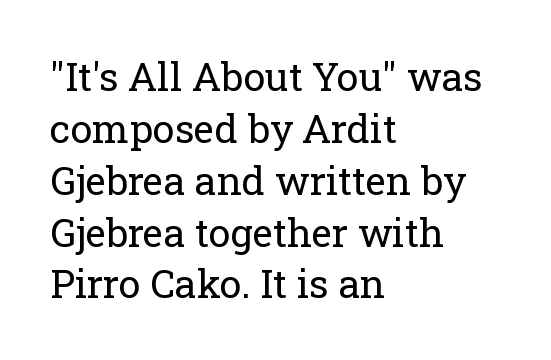
Q: Is the text bold? A: No.
Q: Is the text italic (slanted)? A: No, it is upright.
Q: Is the typeface a serif or a sans-serif typeface? A: Serif.
Q: Is the text underlined? A: No.
Q: How is the paragraph aligned? A: Left-aligned.
Q: Is the spacing between letters normal or unusually wide? A: Normal.
Q: Is the spacing between lines tight, normal or loose? A: Normal.
Q: Width (condensed, normal, or wide)? A: Normal.
Q: Stroke contrast? A: Low.
Q: x-height? A: Medium.
Q: Monospaced? A: No.
